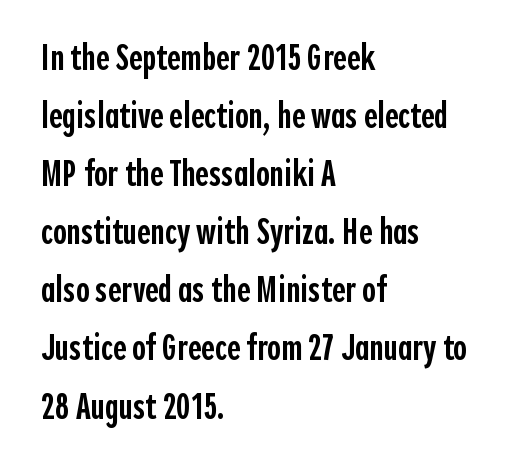
Q: Is the text bold? A: Semi-bold.
Q: Is the text italic (slanted)? A: No, it is upright.
Q: Is the typeface a serif or a sans-serif typeface? A: Sans-serif.
Q: Is the text underlined? A: No.
Q: How is the paragraph aligned? A: Left-aligned.
Q: Is the spacing between letters normal or unusually wide? A: Normal.
Q: Is the spacing between lines tight, normal or loose? A: Normal.
Q: Width (condensed, normal, or wide)? A: Condensed.
Q: x-height? A: Medium.
Q: Monospaced? A: No.
